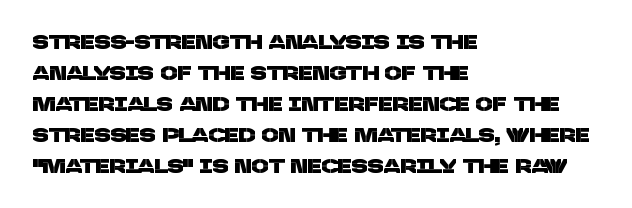
Q: Is the text underlined? A: No.
Q: How is the paragraph aligned? A: Left-aligned.
Q: Is the spacing between letters normal or unusually wide? A: Normal.
Q: Is the spacing between lines tight, normal or loose? A: Normal.
